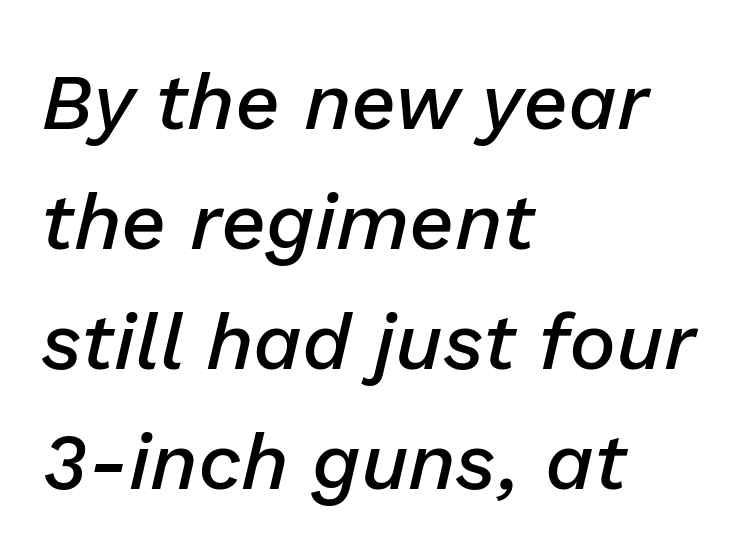
{"italic": "yes", "lean": "right", "slant_degrees": 13, "bold": "semi", "weight": "semibold", "width": "normal", "stroke_contrast": "low", "x_height": "medium", "monospaced": "no", "underline": "no", "align": "left", "line_spacing": "normal", "line_spacing_ratio": 1.52, "letter_spacing": "normal", "letter_spacing_em": 0.0, "glyph_px": 79}
